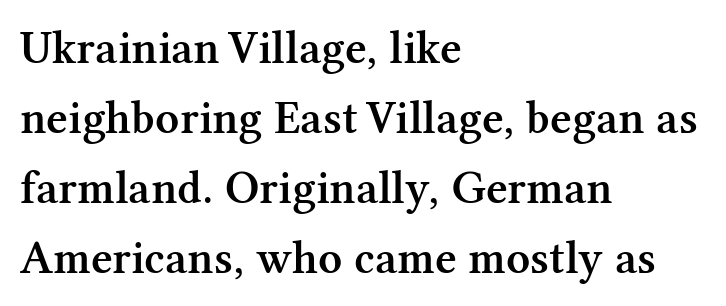
{"serif": "yes", "italic": "no", "bold": "semi", "weight": "semibold", "width": "normal", "stroke_contrast": "medium", "x_height": "medium", "monospaced": "no", "underline": "no", "align": "left", "line_spacing": "normal", "line_spacing_ratio": 1.49, "letter_spacing": "normal", "letter_spacing_em": 0.0, "glyph_px": 47}
